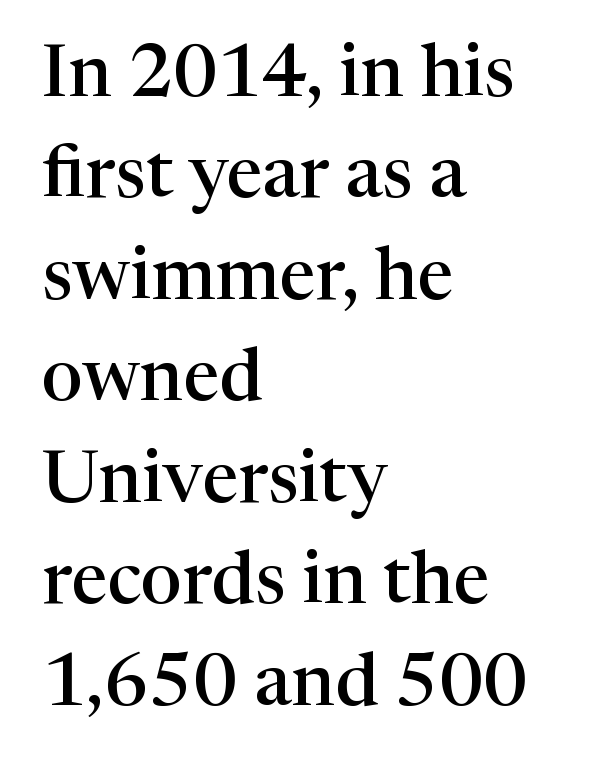
Q: Is the text bold? A: Semi-bold.
Q: Is the text italic (slanted)? A: No, it is upright.
Q: Is the typeface a serif or a sans-serif typeface? A: Serif.
Q: Is the text underlined? A: No.
Q: How is the paragraph aligned? A: Left-aligned.
Q: Is the spacing between letters normal or unusually wide? A: Normal.
Q: Is the spacing between lines tight, normal or loose? A: Normal.
Q: Width (condensed, normal, or wide)? A: Normal.
Q: Stroke contrast? A: High.
Q: x-height? A: Medium.
Q: Monospaced? A: No.
